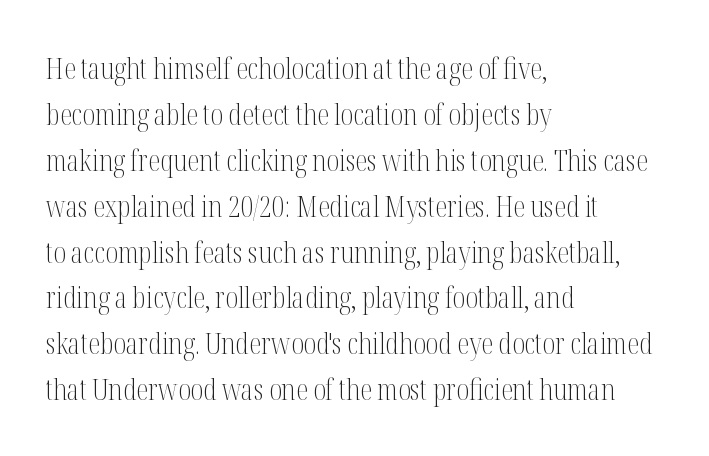
{"serif": "yes", "italic": "no", "bold": "no", "weight": "light", "width": "condensed", "stroke_contrast": "medium", "x_height": "medium", "monospaced": "no", "underline": "no", "align": "left", "line_spacing": "normal", "line_spacing_ratio": 1.53, "letter_spacing": "normal", "letter_spacing_em": 0.0, "glyph_px": 30}
